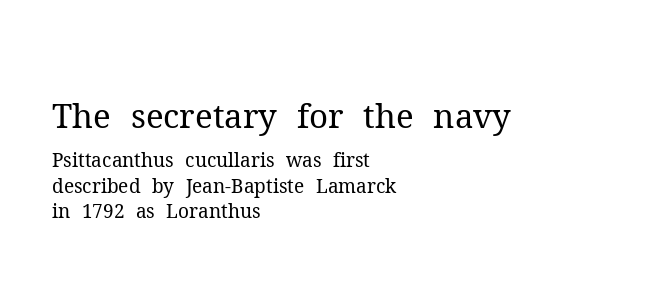
Q: Is the text bold? A: No.
Q: Is the text italic (slanted)? A: No, it is upright.
Q: Is the typeface a serif or a sans-serif typeface? A: Serif.
Q: Is the text underlined? A: No.
Q: How is the paragraph aligned? A: Left-aligned.
Q: Is the spacing between letters normal or unusually wide? A: Normal.
Q: Is the spacing between lines tight, normal or loose? A: Normal.
Q: Which block of text is set in a larger size, the first (top) or the second (bottom)? A: The first (top) one.
Q: Width (condensed, normal, or wide)? A: Normal.
Q: Stroke contrast? A: Medium.
Q: x-height? A: Medium.
Q: Monospaced? A: No.
